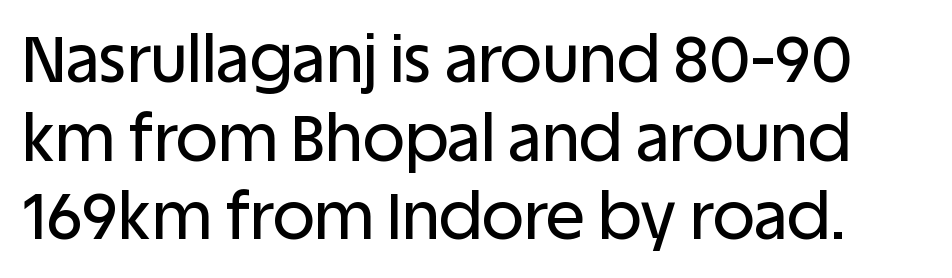
The image shows 65 px sans-serif type, upright; set line spacing 1.21x, normal letter spacing, not underlined; low stroke contrast and a large x-height.
